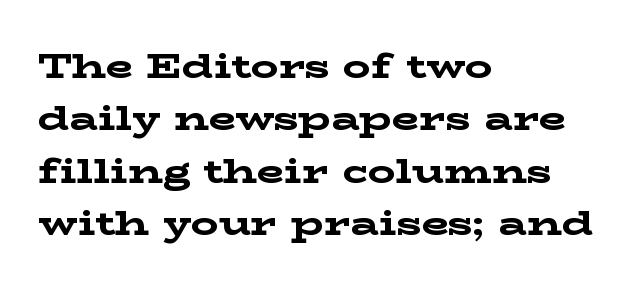
{"serif": "yes", "italic": "no", "bold": "yes", "weight": "bold", "width": "wide", "stroke_contrast": "low", "x_height": "medium", "monospaced": "no", "underline": "no", "align": "left", "line_spacing": "normal", "line_spacing_ratio": 1.5, "letter_spacing": "normal", "letter_spacing_em": 0.0, "glyph_px": 35}
